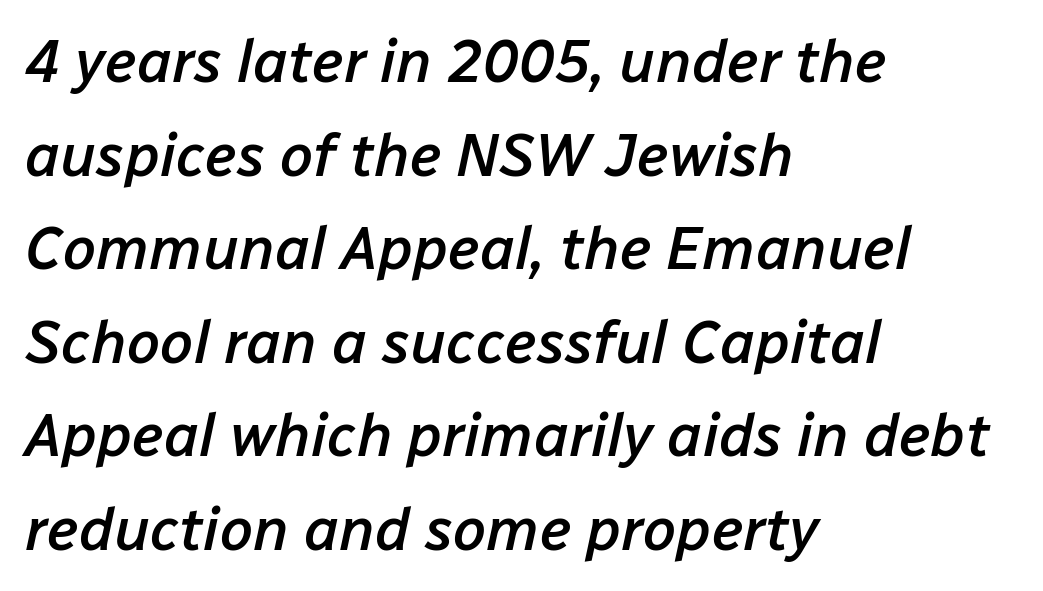
The image shows 60 px semibold type, italic (leaning right); set left-aligned, normal line spacing (1.56x), normal letter spacing, not underlined; low stroke contrast and a medium x-height.
